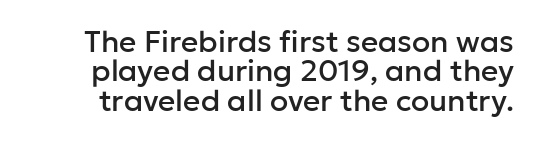
The image shows 30 px sans-serif type, upright; set tight line spacing (0.98x), normal letter spacing, not underlined; low stroke contrast and a medium x-height.
